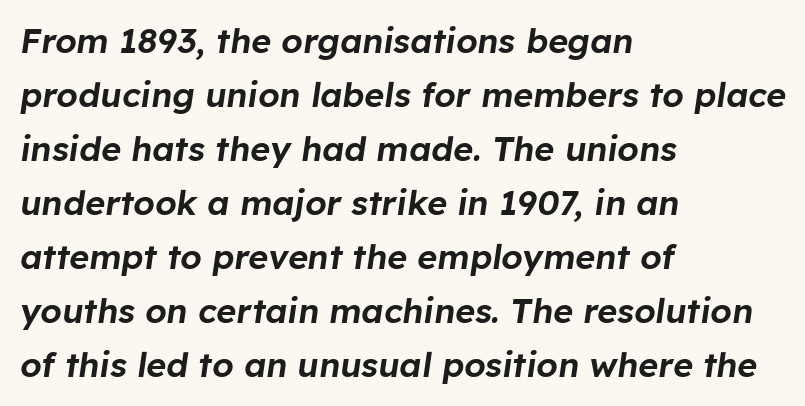
Q: Is the text italic (slanted)? A: Yes, it leans right by about 8 degrees.
Q: Is the text underlined? A: No.
Q: How is the paragraph aligned? A: Left-aligned.
Q: Is the spacing between letters normal or unusually wide? A: Normal.
Q: Is the spacing between lines tight, normal or loose? A: Normal.
Q: Width (condensed, normal, or wide)? A: Normal.
Q: Stroke contrast? A: Low.
Q: x-height? A: Medium.
Q: Monospaced? A: No.
